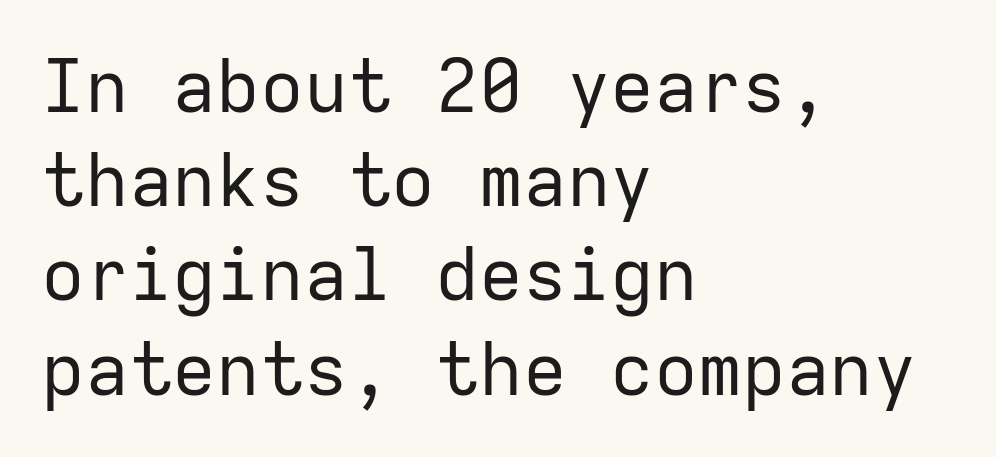
The passage shown is not bold in any degree. Here the designer chose a console-style face with uniform glyph widths. The space between consecutive lines is moderate. Layout note: lines flush left. Serif or sans? Sans — the stroke terminals are bare. Nope, not italic — everything's standing straight.
